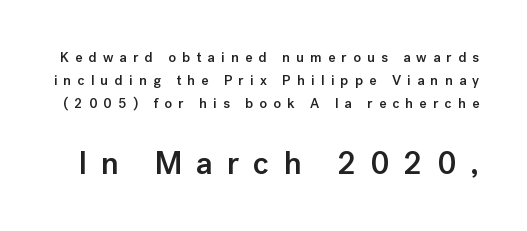
The image shows 32 px semibold sans-serif type, upright; set normal line spacing (1.65x), unusually wide letter spacing (+0.44 em), not underlined; the second (bottom) block is 2.29x larger; low stroke contrast and a medium x-height.
